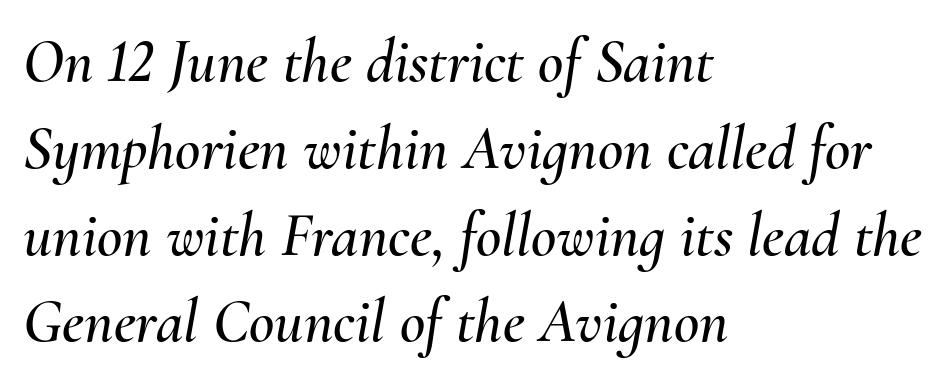
{"italic": "yes", "lean": "right", "slant_degrees": 10, "width": "normal", "stroke_contrast": "medium", "x_height": "small", "monospaced": "no", "underline": "no", "align": "left", "line_spacing": "normal", "line_spacing_ratio": 1.4, "letter_spacing": "normal", "letter_spacing_em": 0.0, "glyph_px": 62}
